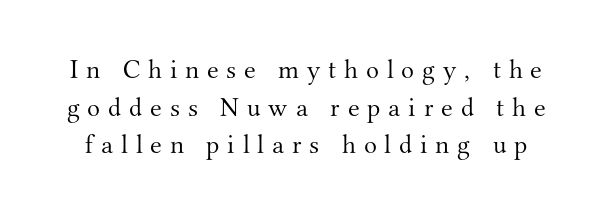
Q: Is the text bold? A: No.
Q: Is the text italic (slanted)? A: No, it is upright.
Q: Is the text underlined? A: No.
Q: Is the spacing between letters normal or unusually wide? A: Unusually wide.
Q: Is the spacing between lines tight, normal or loose? A: Normal.
